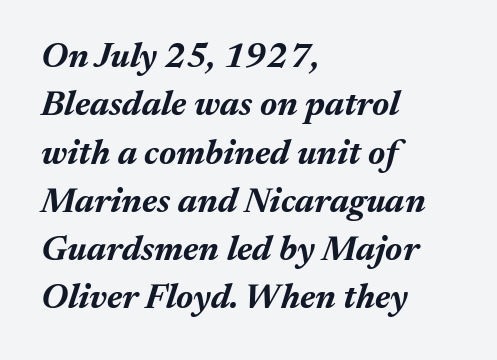
The image shows 35 px bold type, italic (leaning right); set left-aligned, normal line spacing (1.38x), normal letter spacing, not underlined; medium stroke contrast and a medium x-height.
